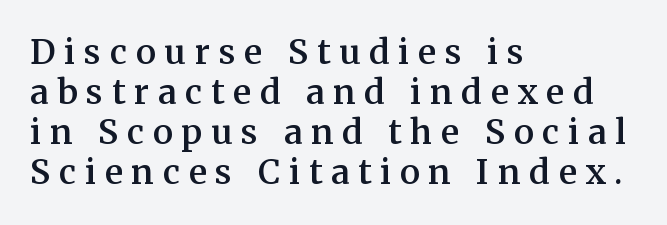
The tracking jumps out immediately: characters are airy and widely separated. This sample has the flowing, uneven cadence of proportional lettering. Unlike a clean sans, this face finishes its strokes with serifs. Upright lettering throughout.
